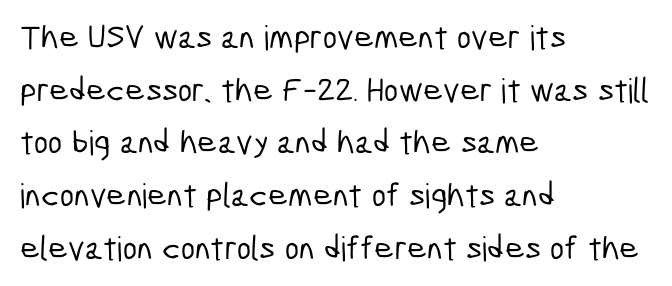
The image shows 34 px condensed sans-serif type; set left-aligned, normal line spacing (1.55x), normal letter spacing, not underlined; low stroke contrast and a medium x-height.
